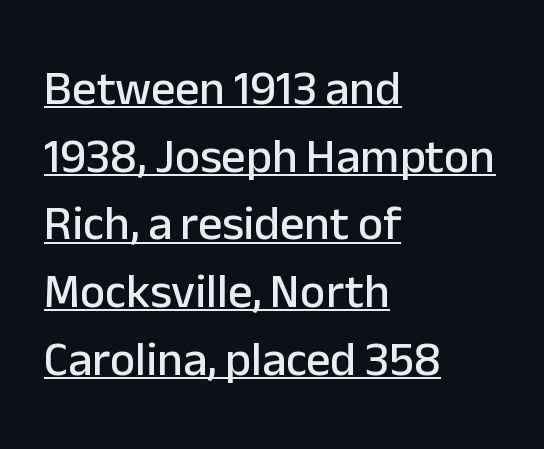
The image shows 48 px sans-serif type, upright; set left-aligned, normal line spacing (1.41x), normal letter spacing, underlined; low stroke contrast and a medium x-height.
